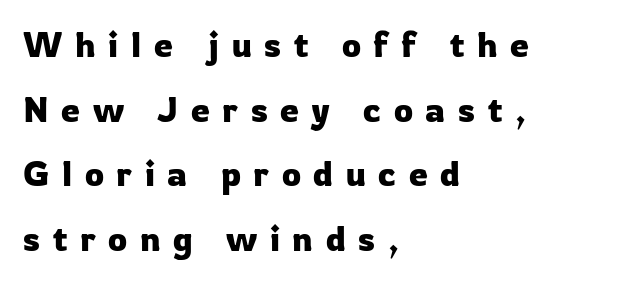
The image shows 34 px sans-serif type, upright; set left-aligned, loose line spacing (1.9x), unusually wide letter spacing (+0.37 em), not underlined; low stroke contrast and a medium x-height.
